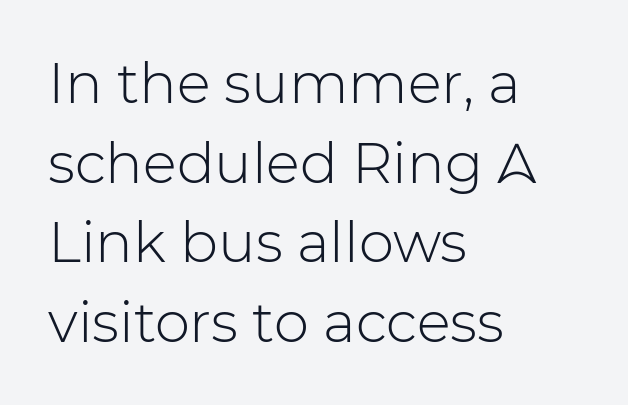
The image shows 56 px light sans-serif type, upright; set left-aligned, normal line spacing (1.42x), normal letter spacing, not underlined; low stroke contrast and a medium x-height.
